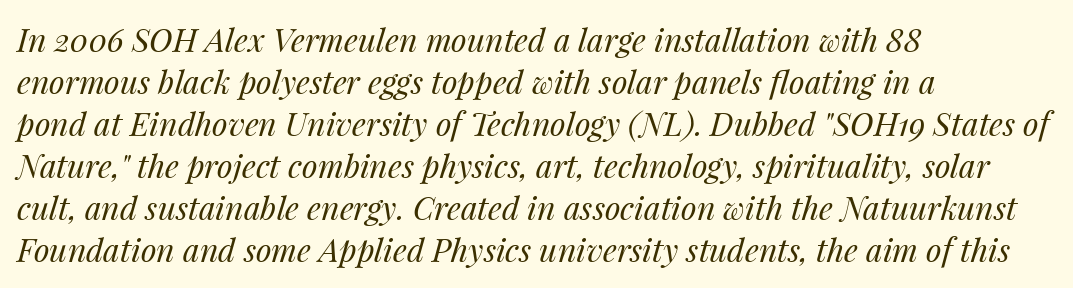
{"italic": "yes", "lean": "right", "slant_degrees": 14, "bold": "no", "weight": "regular", "width": "normal", "stroke_contrast": "medium", "x_height": "medium", "monospaced": "no", "underline": "no", "align": "left", "line_spacing": "normal", "line_spacing_ratio": 1.31, "letter_spacing": "normal", "letter_spacing_em": 0.0, "glyph_px": 32}
